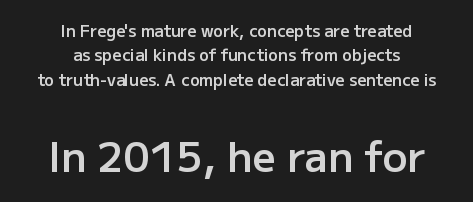
{"serif": "no", "italic": "no", "bold": "semi", "weight": "semibold", "width": "normal", "stroke_contrast": "low", "x_height": "medium", "monospaced": "no", "underline": "no", "align": "center", "line_spacing": "normal", "line_spacing_ratio": 1.52, "letter_spacing": "normal", "letter_spacing_em": 0.0, "larger_block": "second", "size_ratio": 2.56, "glyph_px": 41}
